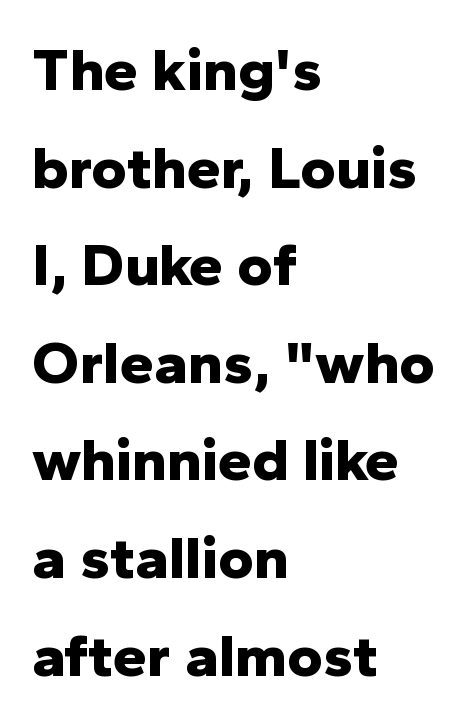
Students, observe: this is what conventionally led text looks like. Character widths vary here, with narrow letters taking less room than wide ones. You can tell it's not italic because the verticals are truly vertical. The passage is arranged the way most books set body copy — flush left. How heavy is the stroke? Heavy — this is a bold. Tracking here is standard; glyphs follow each other at the usual distance.
